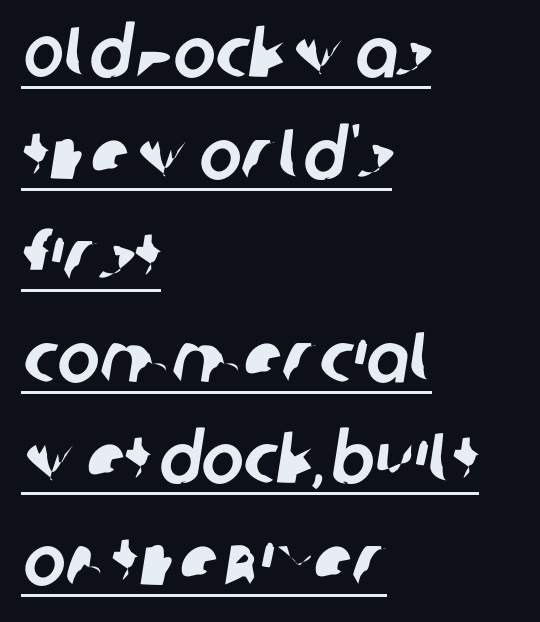
{"serif": "no", "width": "normal", "stroke_contrast": "low", "x_height": "large", "monospaced": "no", "underline": "yes", "align": "left", "line_spacing": "normal", "line_spacing_ratio": 1.43, "letter_spacing": "normal", "letter_spacing_em": 0.0, "glyph_px": 71}
